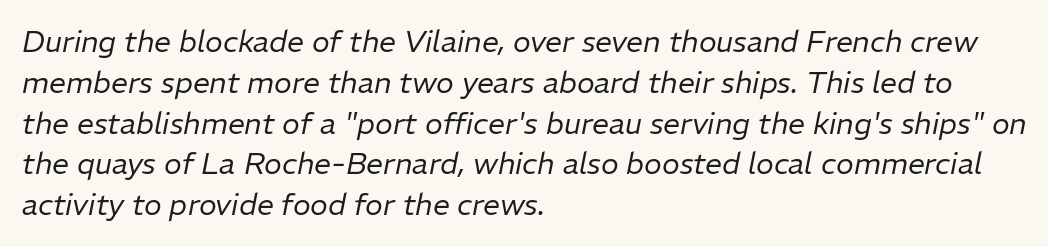
It's the slanting kind of type. The passage shown is typed in a proportional face where columns would drift. A classic flush-left, rag-right setting is used for this passage. This rendering features lettering with no underline.
